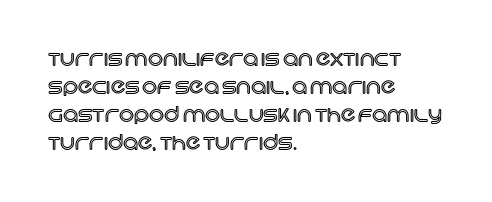
If you measured baseline to baseline, you'd find a middling distance. Descenders are the only things crossing below the line. The lines in this sample share a left origin and differ only in where they stop. Letter spacing: default. Quick note: not italic, upright.
